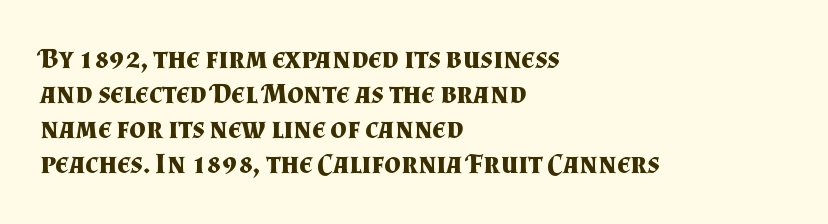
You'd pick this weight for a headline — it's a proper bold. Italic? Not at all — the glyphs are vertical. Caption: multi-line text, flush left, ragged right. Nothing unusual about the tracking: characters are spaced as the font intends.
